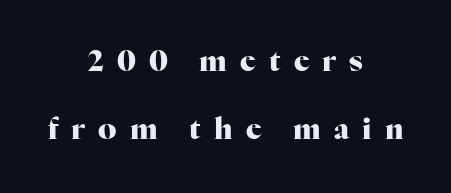
The image shows 29 px heavy serif type, upright; set centered, loose line spacing (2.35x), unusually wide letter spacing (+0.45 em), not underlined; high stroke contrast and a medium x-height.
